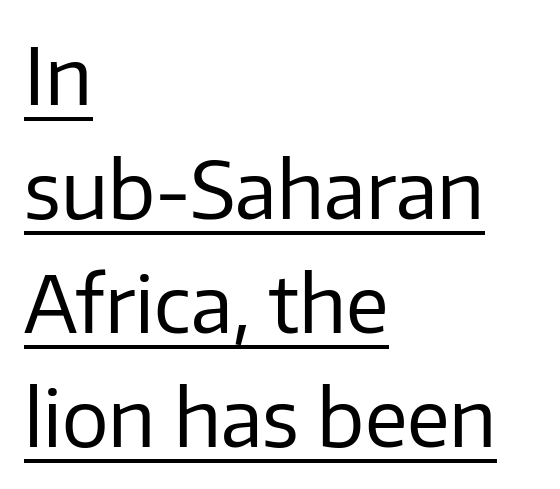
The image shows 78 px regular-weight sans-serif type, upright; set left-aligned, normal line spacing (1.46x), normal letter spacing, underlined; low stroke contrast and a medium x-height.
